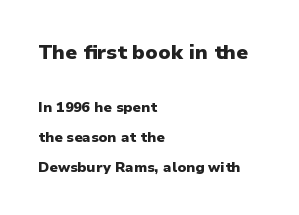
Q: Is the text bold? A: Yes.
Q: Is the text italic (slanted)? A: No, it is upright.
Q: Is the text underlined? A: No.
Q: How is the paragraph aligned? A: Left-aligned.
Q: Is the spacing between letters normal or unusually wide? A: Normal.
Q: Is the spacing between lines tight, normal or loose? A: Loose.
Q: Which block of text is set in a larger size, the first (top) or the second (bottom)? A: The first (top) one.
